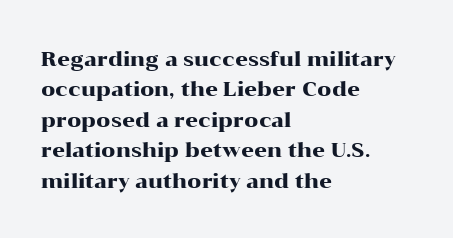
{"italic": "no", "underline": "no", "align": "left", "line_spacing": "normal", "line_spacing_ratio": 1.52, "letter_spacing": "normal", "letter_spacing_em": 0.0, "glyph_px": 20}
